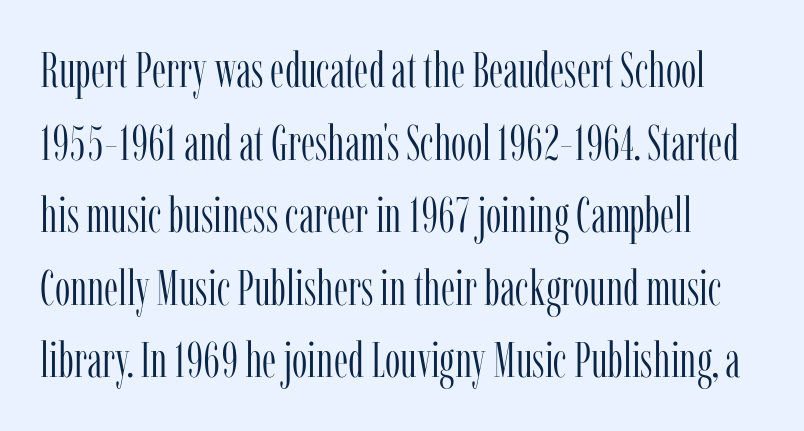
Q: Is the text bold? A: No.
Q: Is the text italic (slanted)? A: No, it is upright.
Q: Is the typeface a serif or a sans-serif typeface? A: Serif.
Q: Is the text underlined? A: No.
Q: How is the paragraph aligned? A: Left-aligned.
Q: Is the spacing between letters normal or unusually wide? A: Normal.
Q: Is the spacing between lines tight, normal or loose? A: Normal.
Q: Width (condensed, normal, or wide)? A: Condensed.
Q: Stroke contrast? A: Low.
Q: x-height? A: Medium.
Q: Monospaced? A: No.
